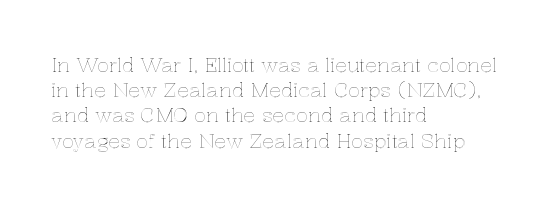
These lines keep a tight, regular rhythm from letter to letter. Successive baselines arrive at the customary interval. Unmarked baselines from the first word to the last. Casual observation: everything's shoved over to the left. This sample uses an upright cut, with every glyph sitting square on the baseline.
